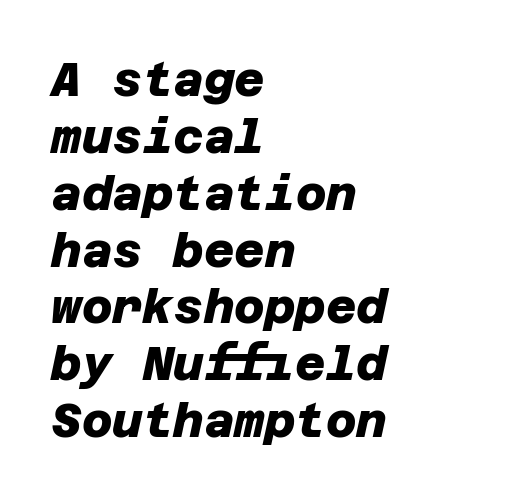
The image shows 47 px heavy sans-serif type; set left-aligned, line spacing 1.21x, normal letter spacing, not underlined; low stroke contrast and a large x-height.
